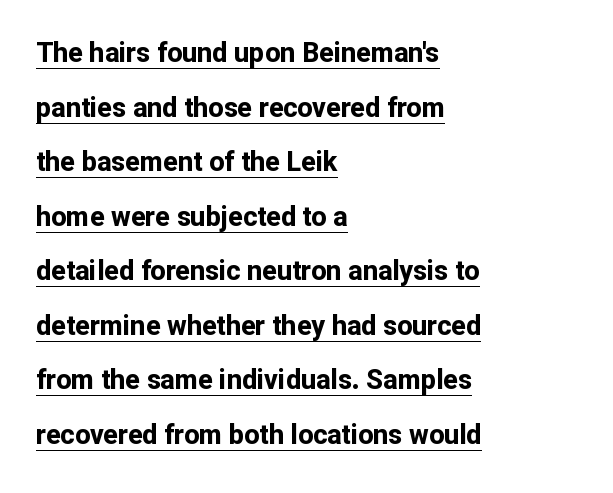
Chunky letters — that's bold for sure. Compared with typical body copy, the letter spacing here is the same. Designer's note — italics off, roman on. Each line starts at the same left margin while the right side varies.
